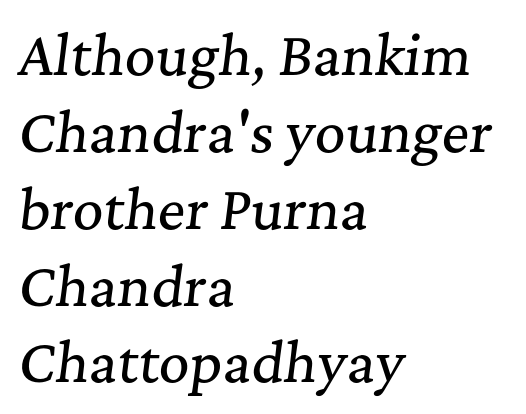
Q: Is the text italic (slanted)? A: Yes, it leans right by about 7 degrees.
Q: Is the typeface a serif or a sans-serif typeface? A: Serif.
Q: Is the text underlined? A: No.
Q: How is the paragraph aligned? A: Left-aligned.
Q: Is the spacing between letters normal or unusually wide? A: Normal.
Q: Is the spacing between lines tight, normal or loose? A: Normal.
Q: Width (condensed, normal, or wide)? A: Normal.
Q: Stroke contrast? A: Medium.
Q: x-height? A: Medium.
Q: Monospaced? A: No.
